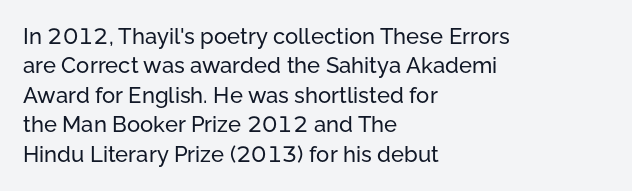
Reading down the block, your eye returns to a fixed left position each line. The type sits square on the baseline with zero lean. The space directly below the letters is spotless. Notice how descenders clear the ascenders below comfortably — that's standard leading. Each word holds together tightly as a unit, with standard inter-letter gaps.
